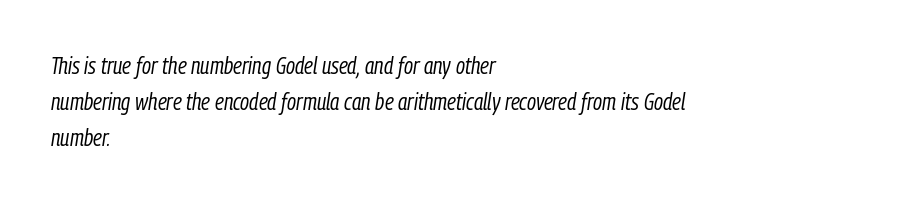
The image shows 23 px text type, italic (leaning right); set left-aligned, normal line spacing (1.57x), normal letter spacing, not underlined.
